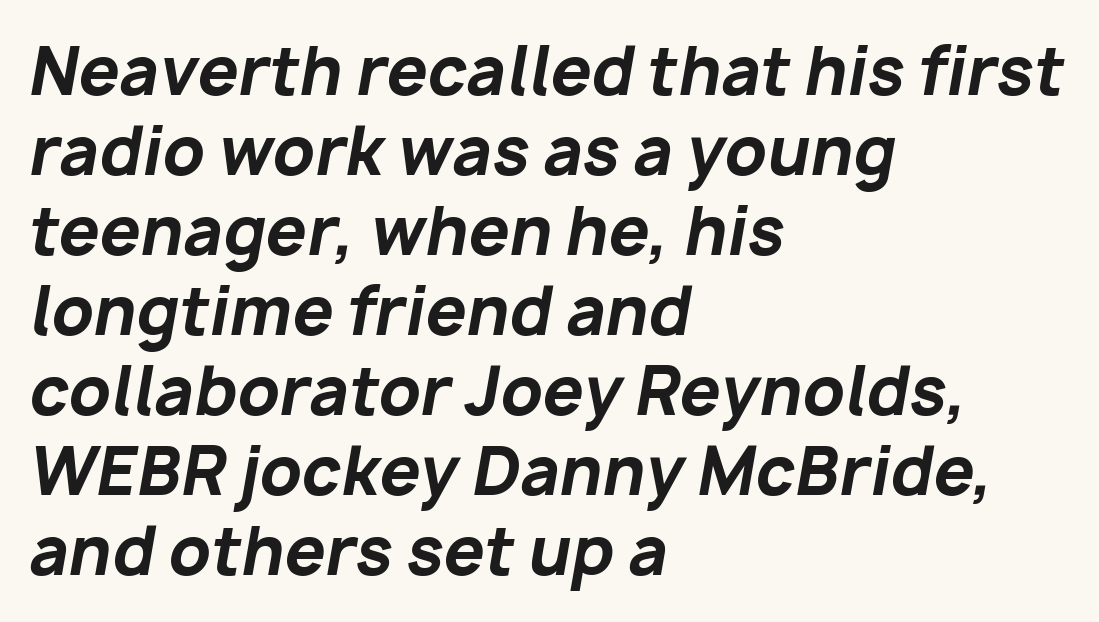
The image shows 65 px bold type, italic (leaning right); set left-aligned, line spacing 1.23x, normal letter spacing, not underlined; low stroke contrast and a medium x-height.
